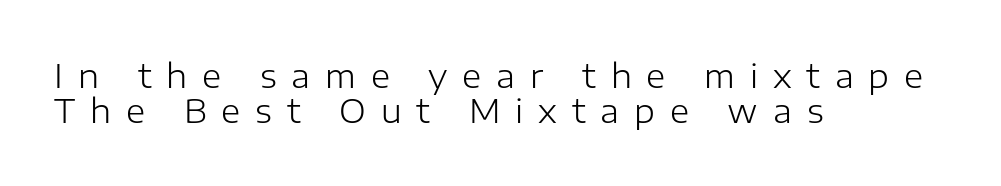
Q: Is the text bold? A: No.
Q: Is the text italic (slanted)? A: No, it is upright.
Q: Is the typeface a serif or a sans-serif typeface? A: Sans-serif.
Q: Is the text underlined? A: No.
Q: How is the paragraph aligned? A: Left-aligned.
Q: Is the spacing between letters normal or unusually wide? A: Unusually wide.
Q: Is the spacing between lines tight, normal or loose? A: Tight.
Q: Width (condensed, normal, or wide)? A: Normal.
Q: Stroke contrast? A: Low.
Q: x-height? A: Medium.
Q: Monospaced? A: No.
